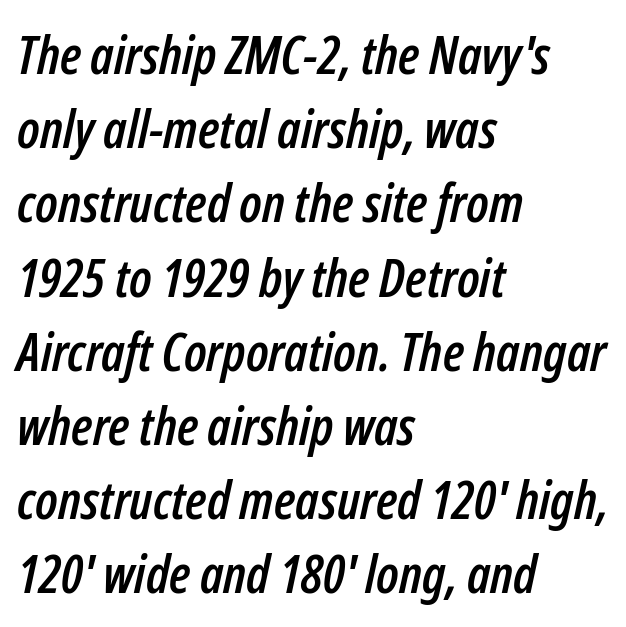
Q: Is the text italic (slanted)? A: Yes, it leans right by about 12 degrees.
Q: Is the text underlined? A: No.
Q: How is the paragraph aligned? A: Left-aligned.
Q: Is the spacing between letters normal or unusually wide? A: Normal.
Q: Is the spacing between lines tight, normal or loose? A: Normal.
Q: Width (condensed, normal, or wide)? A: Condensed.
Q: Stroke contrast? A: Low.
Q: x-height? A: Medium.
Q: Monospaced? A: No.
